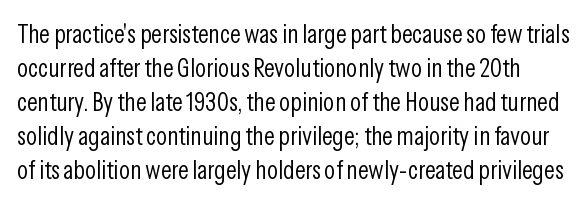
The baseline area is clear. Each new line begins a customary step beneath the previous one. These lines were composed using upright roman letters. Weight: not bold — regular or lighter.
